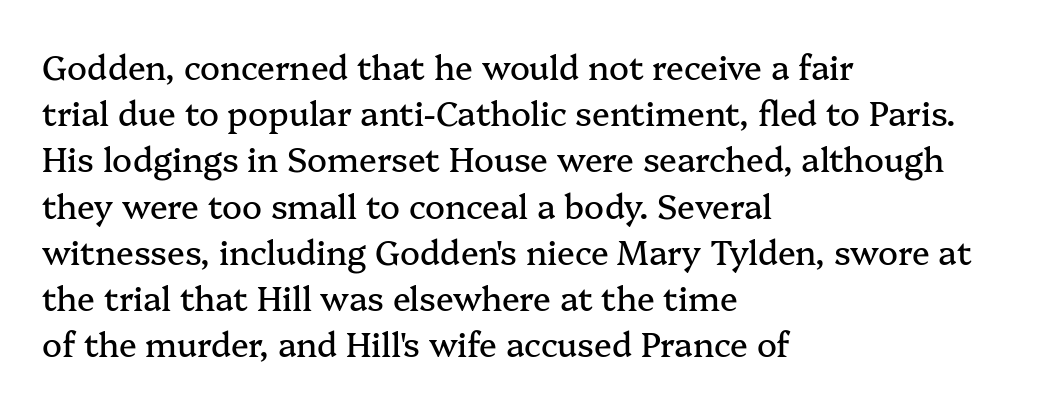
A classic flush-left, rag-right setting is used for this passage. If you drew a line through each stem, it would be perfectly vertical. Character widths vary here, with narrow letters taking less room than wide ones. Bare-footed words on every line.
